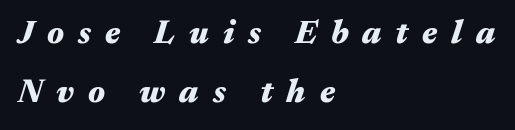
{"italic": "yes", "lean": "right", "slant_degrees": 17, "bold": "yes", "weight": "heavy", "width": "wide", "stroke_contrast": "medium", "x_height": "medium", "monospaced": "no", "underline": "no", "align": "left", "line_spacing_ratio": 1.8, "letter_spacing": "wide", "letter_spacing_em": 0.42, "glyph_px": 33}
